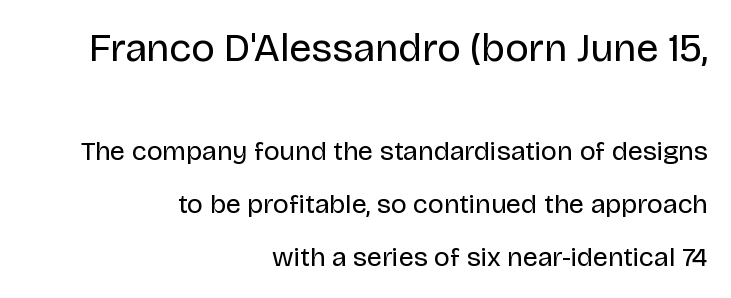
The line-height multiplier appears high, well above default. Here the designer chose a conventional face with non-uniform glyph widths. Notice how the passage keeps a crisp vertical edge on the right only. Any mark beneath the type? The region is blank. Note: larger setting up top, smaller setting below.
